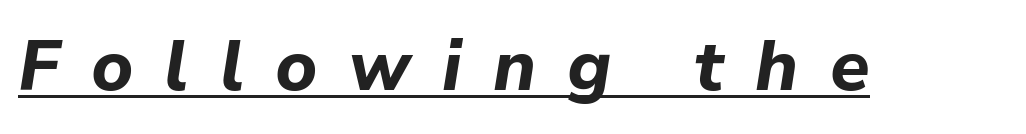
Q: Is the text bold? A: Yes.
Q: Is the text italic (slanted)? A: Yes, it leans right by about 9 degrees.
Q: Is the text underlined? A: Yes.
Q: Is the spacing between letters normal or unusually wide? A: Unusually wide.
Q: Width (condensed, normal, or wide)? A: Normal.
Q: Stroke contrast? A: Low.
Q: x-height? A: Medium.
Q: Monospaced? A: No.
